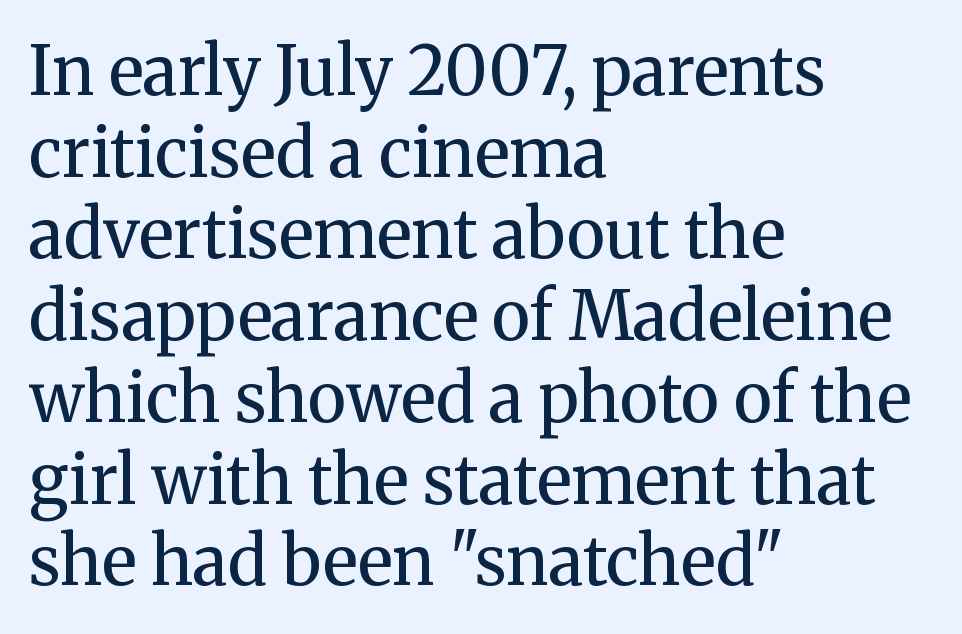
The type sits square on the baseline with zero lean. The face looks like a standard text weight, possibly lighter. Look at the tracking — it's just the regular setting, nothing added. Yep, those are serifs on the letters. Alignment: flush left. The passage shown is typed in a proportional face where columns would drift.
